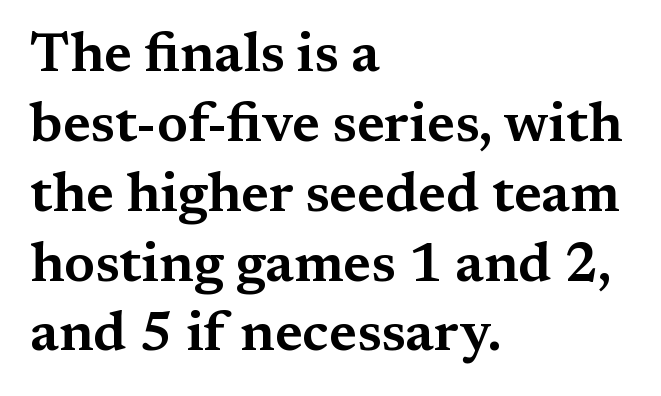
{"serif": "yes", "italic": "no", "width": "wide", "stroke_contrast": "medium", "x_height": "medium", "monospaced": "no", "underline": "no", "align": "left", "line_spacing": "normal", "line_spacing_ratio": 1.27, "letter_spacing": "normal", "letter_spacing_em": 0.0, "glyph_px": 55}
